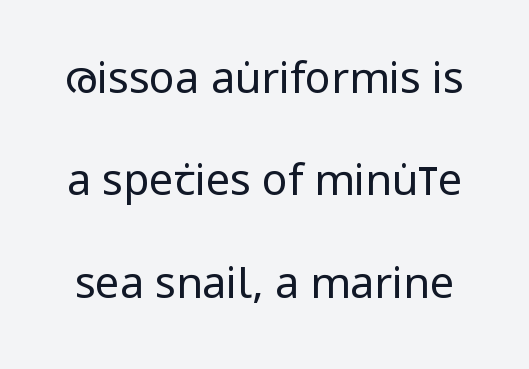
The image shows 43 px regular-weight, condensed sans-serif type, upright; set loose line spacing (2.38x), normal letter spacing, not underlined; low stroke contrast and a large x-height.
